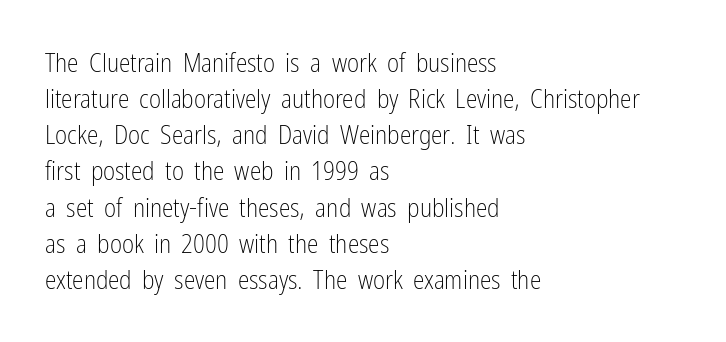
Q: Is the text bold? A: No.
Q: Is the text italic (slanted)? A: No, it is upright.
Q: Is the text underlined? A: No.
Q: How is the paragraph aligned? A: Left-aligned.
Q: Is the spacing between letters normal or unusually wide? A: Normal.
Q: Is the spacing between lines tight, normal or loose? A: Normal.
